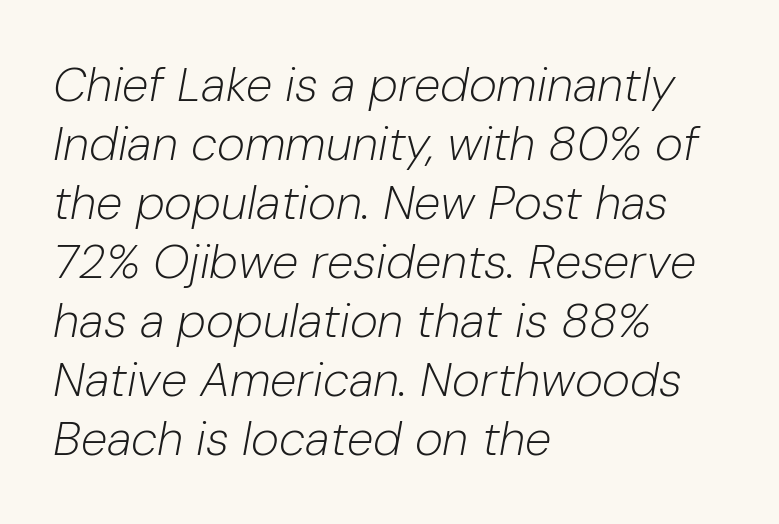
The image shows 48 px light type, italic (leaning right); set left-aligned, line spacing 1.23x, normal letter spacing, not underlined; low stroke contrast and a medium x-height.
